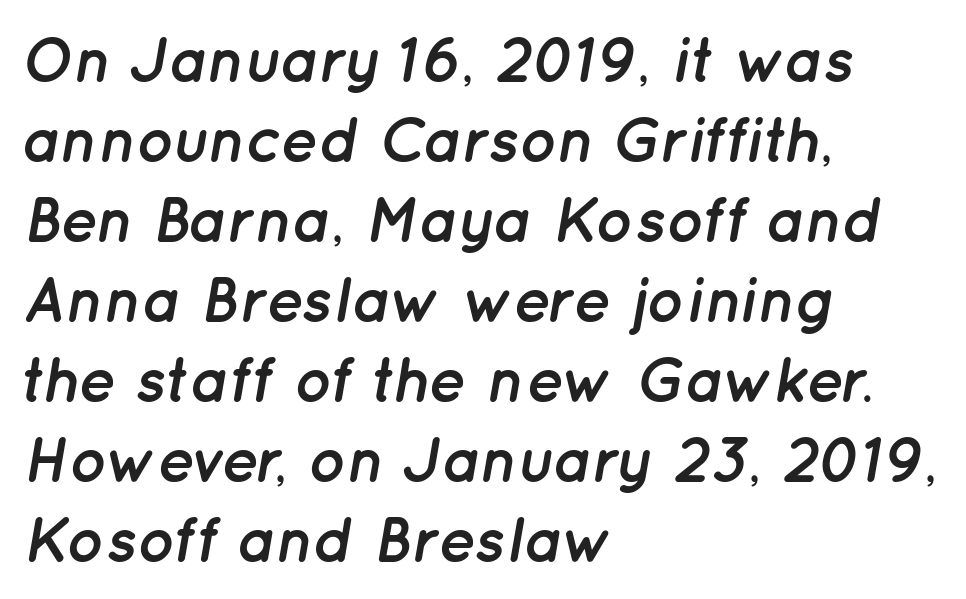
Q: Is the text bold? A: Yes.
Q: Is the text italic (slanted)? A: Yes, it leans right by about 12 degrees.
Q: Is the text underlined? A: No.
Q: How is the paragraph aligned? A: Left-aligned.
Q: Is the spacing between letters normal or unusually wide? A: Normal.
Q: Is the spacing between lines tight, normal or loose? A: Normal.
Q: Width (condensed, normal, or wide)? A: Normal.
Q: Stroke contrast? A: Low.
Q: x-height? A: Medium.
Q: Monospaced? A: No.
